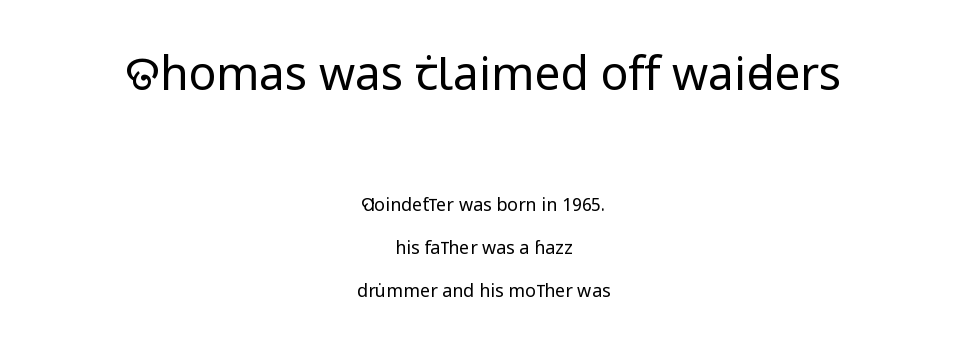
Looks like regular typesetting: each glyph gets only the width it needs. Weight class: somewhere from thin through regular. These lines stack symmetrically, like a column narrowing and widening about its center. The text was rendered using a sans face with plain stroke endings. The rendering shrinks the type as you move from the upper chunk to the lower.
